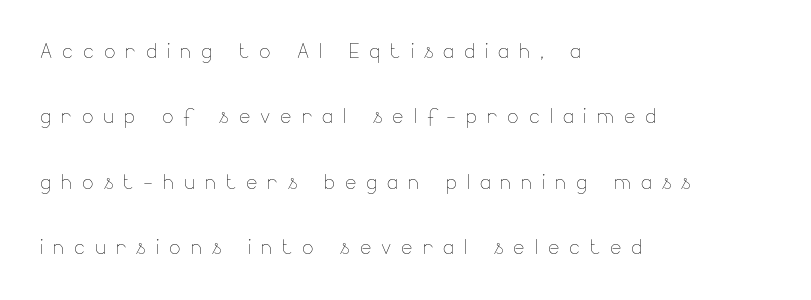
Q: Is the text bold? A: No.
Q: Is the text italic (slanted)? A: No, it is upright.
Q: Is the text underlined? A: No.
Q: How is the paragraph aligned? A: Left-aligned.
Q: Is the spacing between letters normal or unusually wide? A: Unusually wide.
Q: Is the spacing between lines tight, normal or loose? A: Loose.
